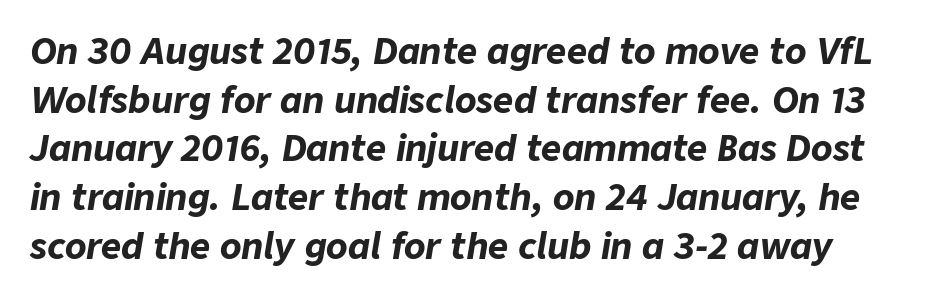
Style check: oblique. Students, observe: this is what conventionally led text looks like. Every letter is thick-stroked: bold, no question. This rendering features lettering with no underline. Each letter keeps its own natural width here, so spacing adapts to shape.
